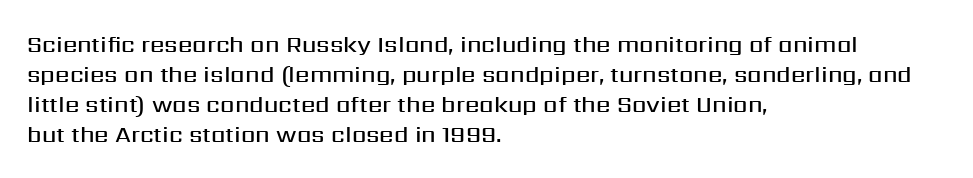
Q: Is the text bold? A: Semi-bold.
Q: Is the text italic (slanted)? A: No, it is upright.
Q: Is the text underlined? A: No.
Q: How is the paragraph aligned? A: Left-aligned.
Q: Is the spacing between letters normal or unusually wide? A: Normal.
Q: Is the spacing between lines tight, normal or loose? A: Normal.
